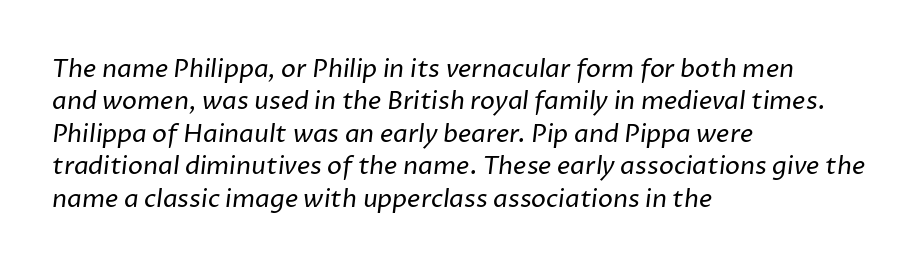
Q: Is the text bold? A: No.
Q: Is the text underlined? A: No.
Q: How is the paragraph aligned? A: Left-aligned.
Q: Is the spacing between letters normal or unusually wide? A: Normal.
Q: Is the spacing between lines tight, normal or loose? A: Normal.
